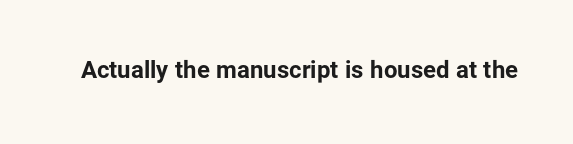
{"italic": "no", "bold": "yes", "underline": "no", "letter_spacing": "normal", "letter_spacing_em": 0.0, "glyph_px": 24}
